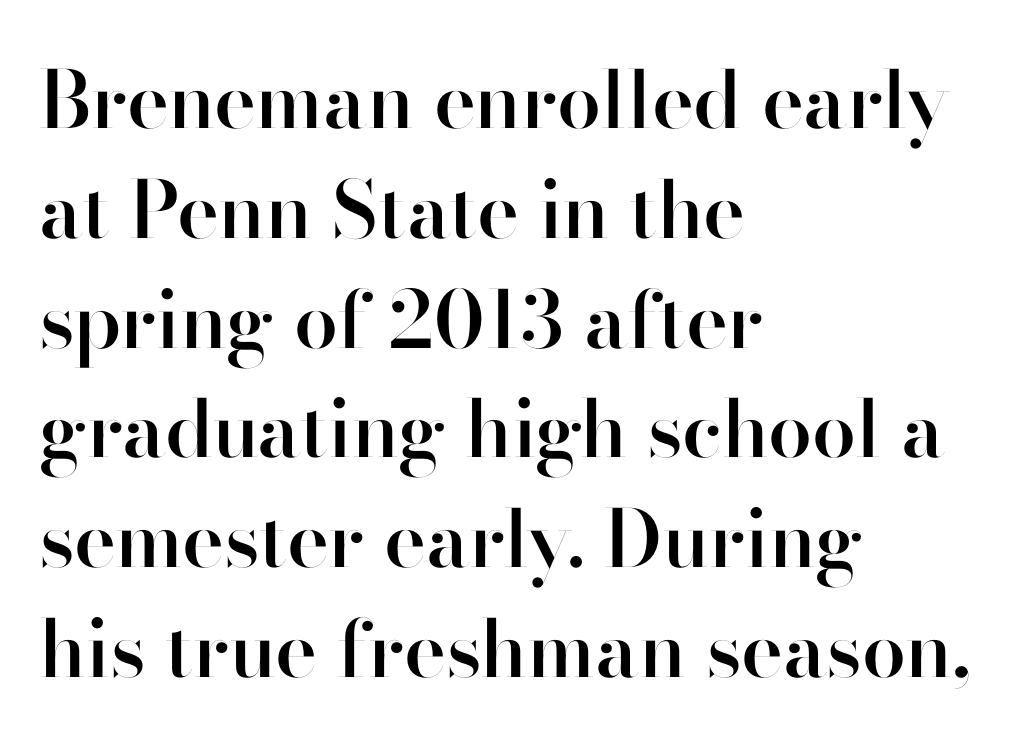
Q: Is the text bold? A: Semi-bold.
Q: Is the text italic (slanted)? A: No, it is upright.
Q: Is the typeface a serif or a sans-serif typeface? A: Sans-serif.
Q: Is the text underlined? A: No.
Q: How is the paragraph aligned? A: Left-aligned.
Q: Is the spacing between letters normal or unusually wide? A: Normal.
Q: Is the spacing between lines tight, normal or loose? A: Normal.
Q: Width (condensed, normal, or wide)? A: Normal.
Q: Stroke contrast? A: High.
Q: x-height? A: Small.
Q: Monospaced? A: No.
